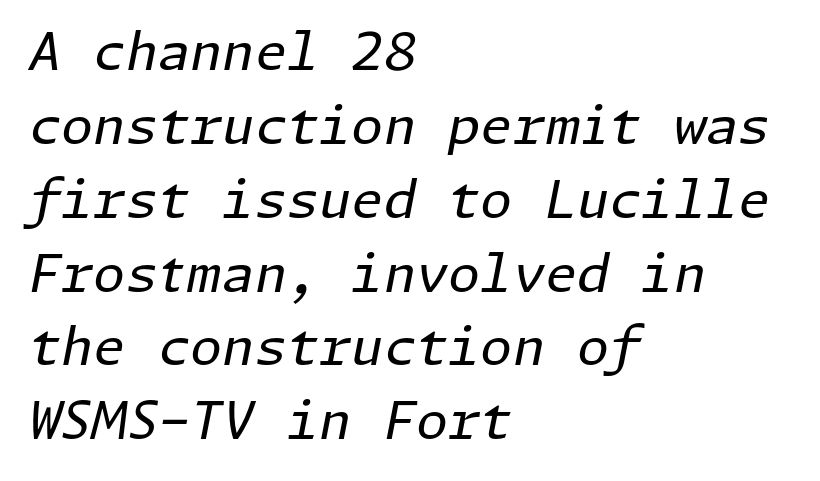
Evenly set lines give the paragraph a standard silhouette. There is no visible air inserted between adjacent glyphs. The passage shown is not bold in any degree. The zone under the glyphs is completely vacant.
